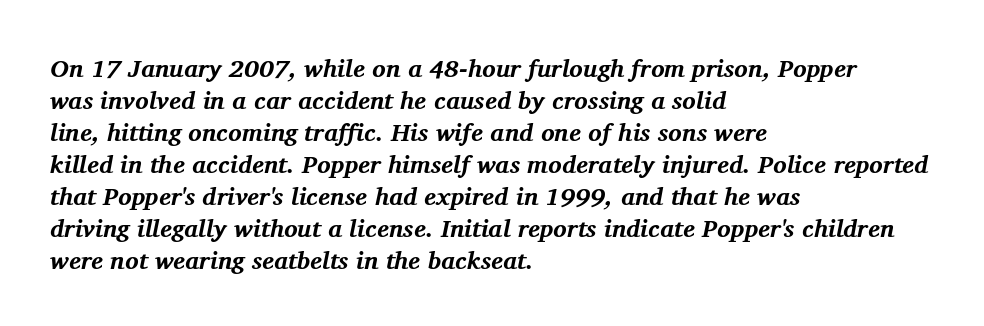
Q: Is the text bold? A: Yes.
Q: Is the text italic (slanted)? A: Yes, it leans right by about 11 degrees.
Q: Is the text underlined? A: No.
Q: How is the paragraph aligned? A: Left-aligned.
Q: Is the spacing between letters normal or unusually wide? A: Normal.
Q: Is the spacing between lines tight, normal or loose? A: Normal.
